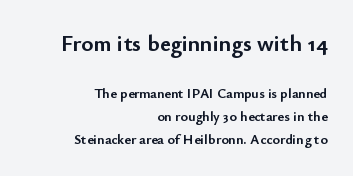
This is the regular roman posture of the typeface. Thick stems and heavy bowls — unmistakably bold. The paragraph shown leans on its right margin. Between one letter and the next there's only the usual sliver of space.
